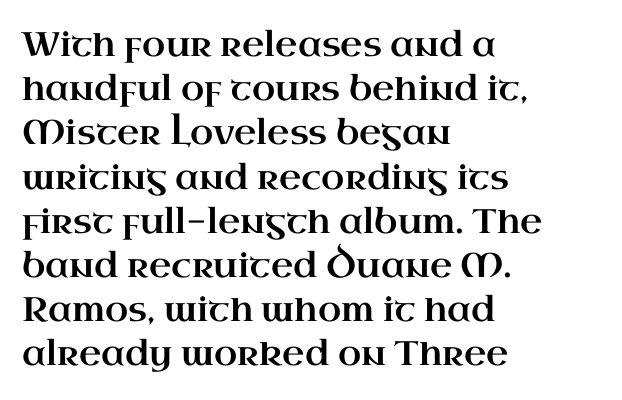
Small tapered or slab feet sit at the stroke ends, so this counts as serif. Quick note: underline off. The ragged edge is on the right, which tells us the setting is flush left. The horizontal fit of the characters is conventional and even.
